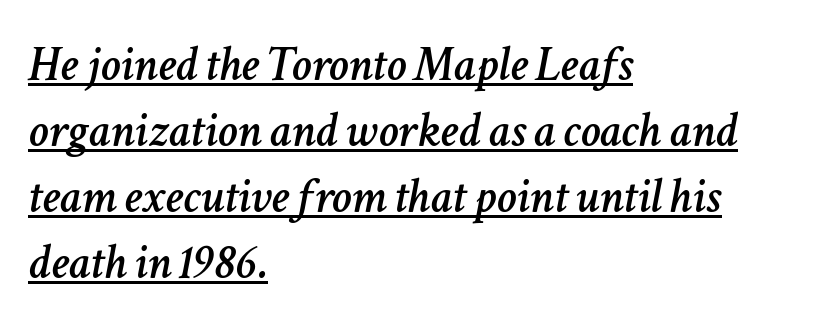
{"italic": "yes", "lean": "right", "slant_degrees": 11, "width": "normal", "stroke_contrast": "low", "x_height": "medium", "monospaced": "no", "underline": "yes", "align": "left", "line_spacing": "normal", "line_spacing_ratio": 1.32, "letter_spacing": "normal", "letter_spacing_em": 0.0, "glyph_px": 50}
